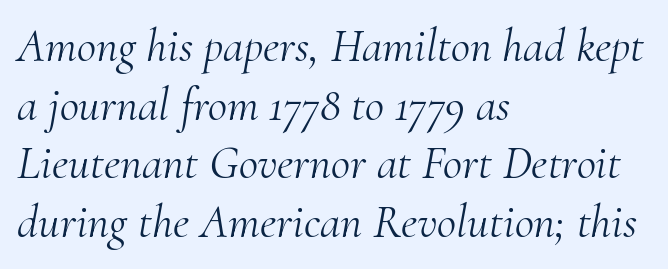
Words appear dense and cohesive because spacing is normal. The passage shown leans; its letterforms are oblique. No extra ink here — the face is not bold. The passage shown is typeset with a serif family.
